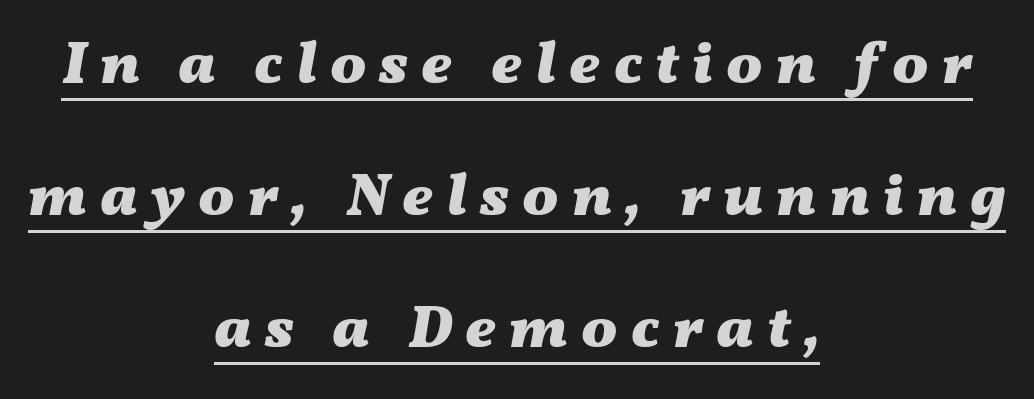
Caption: multi-line text, centered on the measure. Compared with typical paragraphs, the rows here are farther apart. Chunky letters — that's bold for sure. Does a line run under the words? Yes, clearly.
